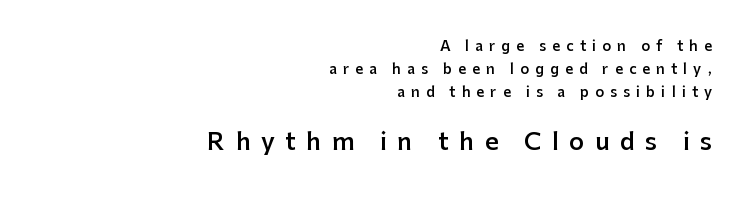
Q: Is the text bold? A: Semi-bold.
Q: Is the text italic (slanted)? A: No, it is upright.
Q: Is the text underlined? A: No.
Q: How is the paragraph aligned? A: Right-aligned.
Q: Is the spacing between letters normal or unusually wide? A: Unusually wide.
Q: Is the spacing between lines tight, normal or loose? A: Normal.
Q: Which block of text is set in a larger size, the first (top) or the second (bottom)? A: The second (bottom) one.
